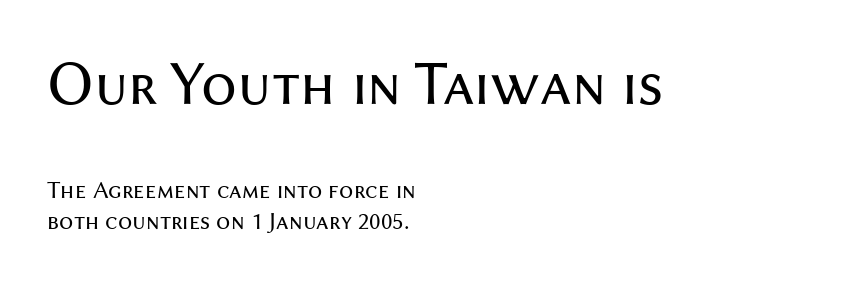
Descenders hang freely into open space. Stems and bowls with no extra thickness — not bold. The passage shown has conventional tracking throughout. Horizontally, the lines are justified to the leading edge only. The lettering stays uniformly vertical, giving the passage a roman look. Each letter's strokes conclude bluntly, with no projecting serifs.
